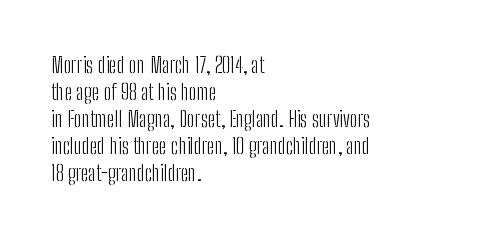
The image shows 22 px text type, upright; set left-aligned, line spacing 1.23x, normal letter spacing, not underlined.
